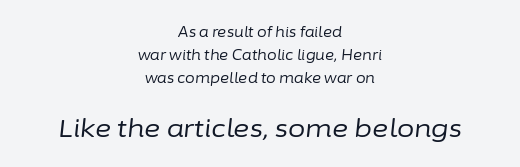
{"italic": "yes", "lean": "right", "slant_degrees": 6, "bold": "no", "underline": "no", "align": "center", "line_spacing": "normal", "line_spacing_ratio": 1.66, "letter_spacing": "normal", "letter_spacing_em": 0.0, "larger_block": "second", "size_ratio": 1.79, "glyph_px": 25}
